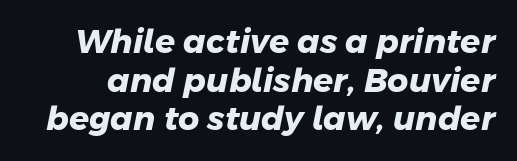
The image shows 33 px heavy sans-serif type; set line spacing 1.17x, normal letter spacing, not underlined; low stroke contrast and a medium x-height.
